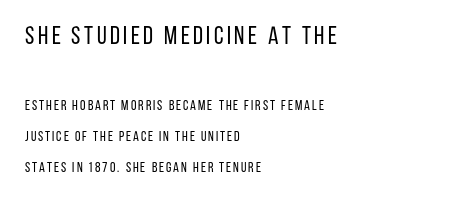
Q: Is the text bold? A: No.
Q: Is the text italic (slanted)? A: No, it is upright.
Q: Is the text underlined? A: No.
Q: How is the paragraph aligned? A: Left-aligned.
Q: Is the spacing between lines tight, normal or loose? A: Loose.
Q: Which block of text is set in a larger size, the first (top) or the second (bottom)? A: The first (top) one.
